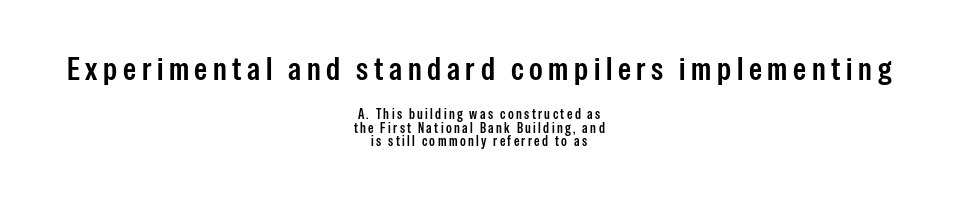
Casual observation: everything's sitting right in the middle. The rendering uses a semibold face; strokes are thickened but not to full bold. A clean baseline with only descenders dipping below it. Italic: no, the glyphs are upright roman.
